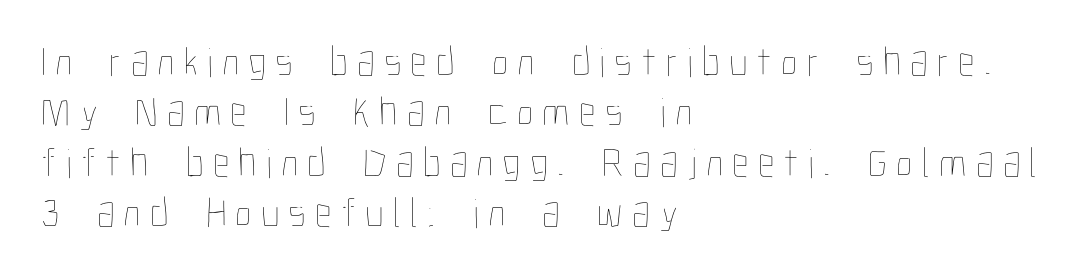
Think standard paragraph weight, or any step lighter than that. Display-style spreading of the glyphs; the letterfit is very open. Here the designer chose a conventional face with non-uniform glyph widths. Does the lettering tilt? It doesn't — this is upright. These lines are set flush left with a ragged right edge. Plain, unruled lines of type.
